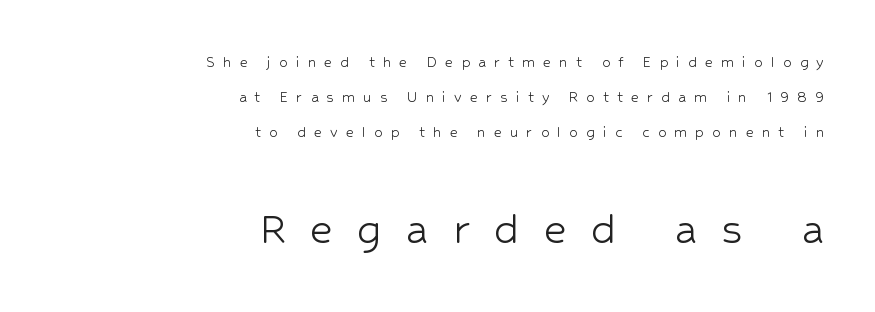
Q: Is the text bold? A: No.
Q: Is the text italic (slanted)? A: No, it is upright.
Q: Is the typeface a serif or a sans-serif typeface? A: Sans-serif.
Q: Is the text underlined? A: No.
Q: How is the paragraph aligned? A: Right-aligned.
Q: Is the spacing between letters normal or unusually wide? A: Unusually wide.
Q: Is the spacing between lines tight, normal or loose? A: Loose.
Q: Which block of text is set in a larger size, the first (top) or the second (bottom)? A: The second (bottom) one.
Q: Width (condensed, normal, or wide)? A: Normal.
Q: Stroke contrast? A: Low.
Q: x-height? A: Medium.
Q: Monospaced? A: No.
